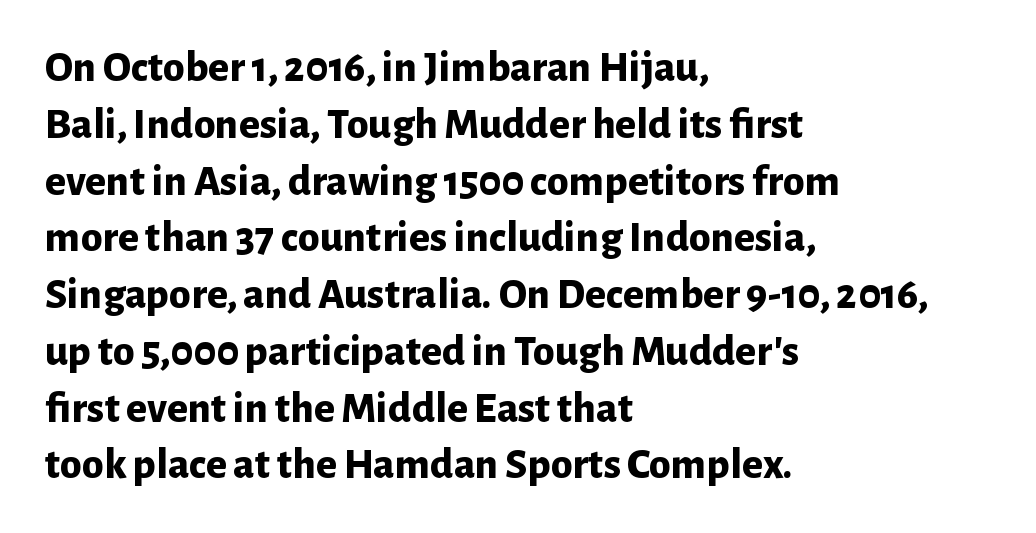
Q: Is the text bold? A: Yes.
Q: Is the text italic (slanted)? A: No, it is upright.
Q: Is the typeface a serif or a sans-serif typeface? A: Sans-serif.
Q: Is the text underlined? A: No.
Q: How is the paragraph aligned? A: Left-aligned.
Q: Is the spacing between letters normal or unusually wide? A: Normal.
Q: Is the spacing between lines tight, normal or loose? A: Normal.
Q: Width (condensed, normal, or wide)? A: Normal.
Q: Stroke contrast? A: Low.
Q: x-height? A: Medium.
Q: Monospaced? A: No.
